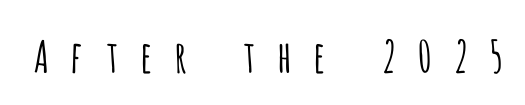
The typography opts for an upright posture over an oblique one. The passage shown is typed in a proportional face where columns would drift. Nothing heavy about these letters — not bold at all. Underlining? Definitely not there.
